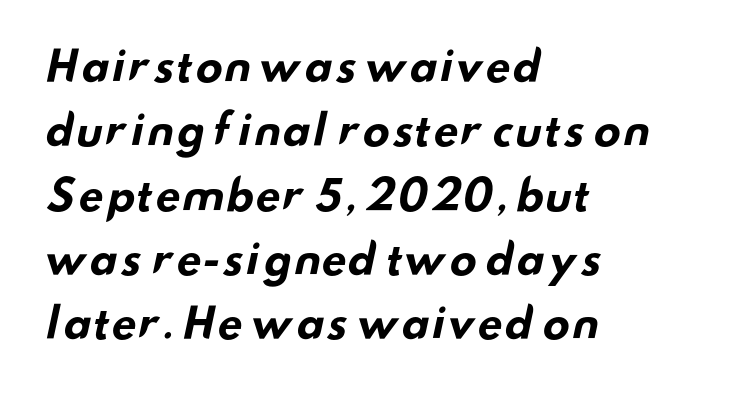
Q: Is the text bold? A: Yes.
Q: Is the typeface a serif or a sans-serif typeface? A: Sans-serif.
Q: Is the text underlined? A: No.
Q: How is the paragraph aligned? A: Left-aligned.
Q: Is the spacing between letters normal or unusually wide? A: Normal.
Q: Is the spacing between lines tight, normal or loose? A: Normal.
Q: Width (condensed, normal, or wide)? A: Wide.
Q: Stroke contrast? A: Low.
Q: x-height? A: Small.
Q: Monospaced? A: No.
